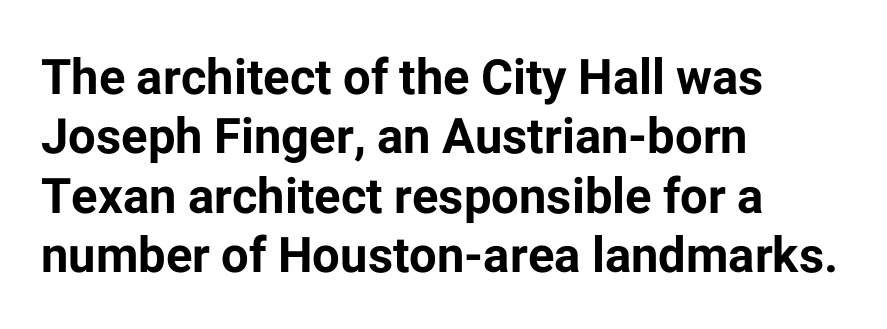
Q: Is the text bold? A: Yes.
Q: Is the text italic (slanted)? A: No, it is upright.
Q: Is the typeface a serif or a sans-serif typeface? A: Sans-serif.
Q: Is the text underlined? A: No.
Q: How is the paragraph aligned? A: Left-aligned.
Q: Is the spacing between letters normal or unusually wide? A: Normal.
Q: Width (condensed, normal, or wide)? A: Normal.
Q: Stroke contrast? A: Low.
Q: x-height? A: Medium.
Q: Monospaced? A: No.
